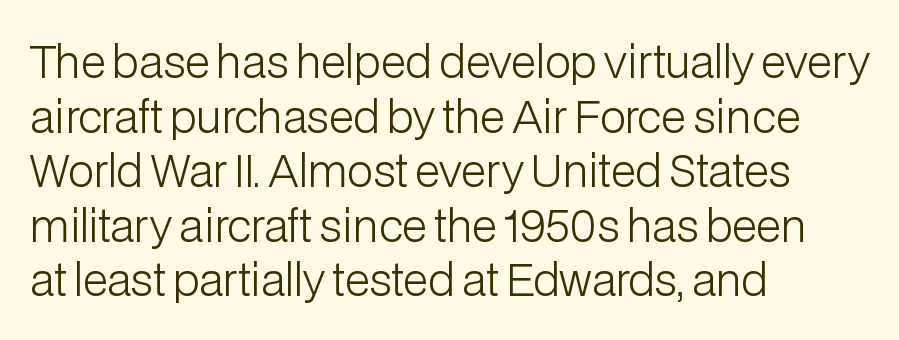
The image shows 43 px light sans-serif type, upright; set left-aligned, normal line spacing (1.27x), normal letter spacing, not underlined; low stroke contrast and a medium x-height.
